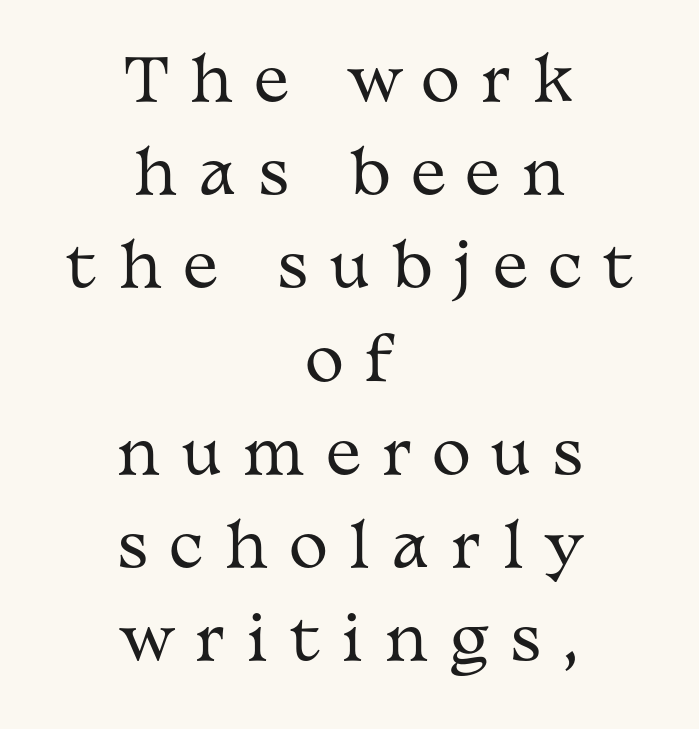
The image shows 59 px regular-weight, wide serif type, upright; set centered, normal line spacing (1.58x), unusually wide letter spacing (+0.36 em), not underlined; medium stroke contrast and a medium x-height.
